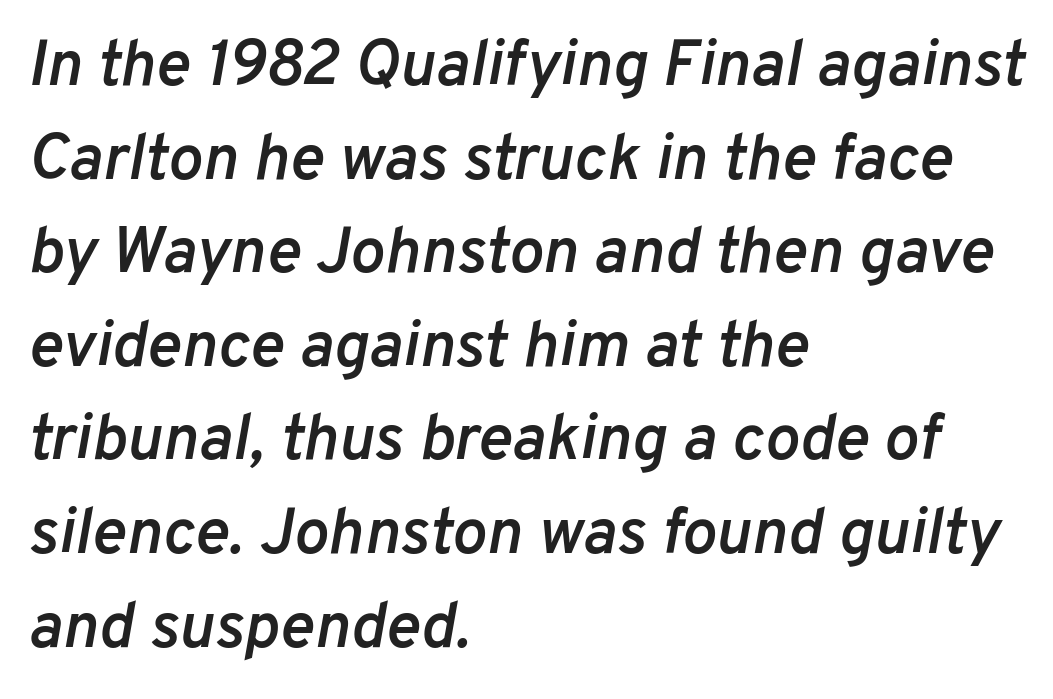
Q: Is the text bold? A: Semi-bold.
Q: Is the text italic (slanted)? A: Yes, it leans right by about 10 degrees.
Q: Is the text underlined? A: No.
Q: How is the paragraph aligned? A: Left-aligned.
Q: Is the spacing between letters normal or unusually wide? A: Normal.
Q: Is the spacing between lines tight, normal or loose? A: Normal.
Q: Width (condensed, normal, or wide)? A: Normal.
Q: Stroke contrast? A: Low.
Q: x-height? A: Medium.
Q: Monospaced? A: No.
